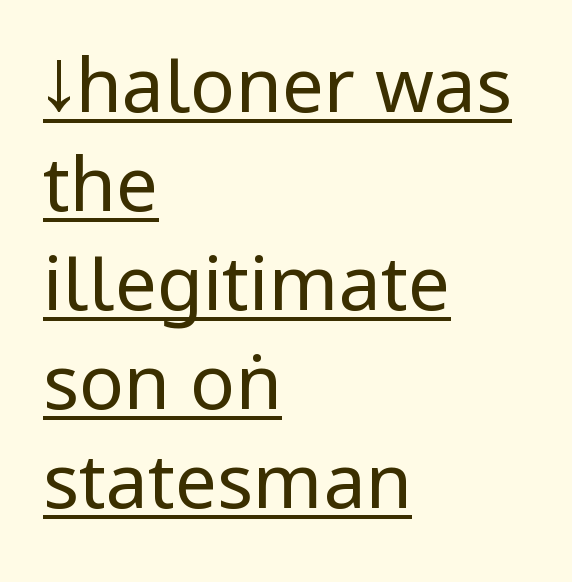
The image shows 75 px regular-weight, condensed sans-serif type, upright; set left-aligned, normal line spacing (1.32x), normal letter spacing, underlined; low stroke contrast.
